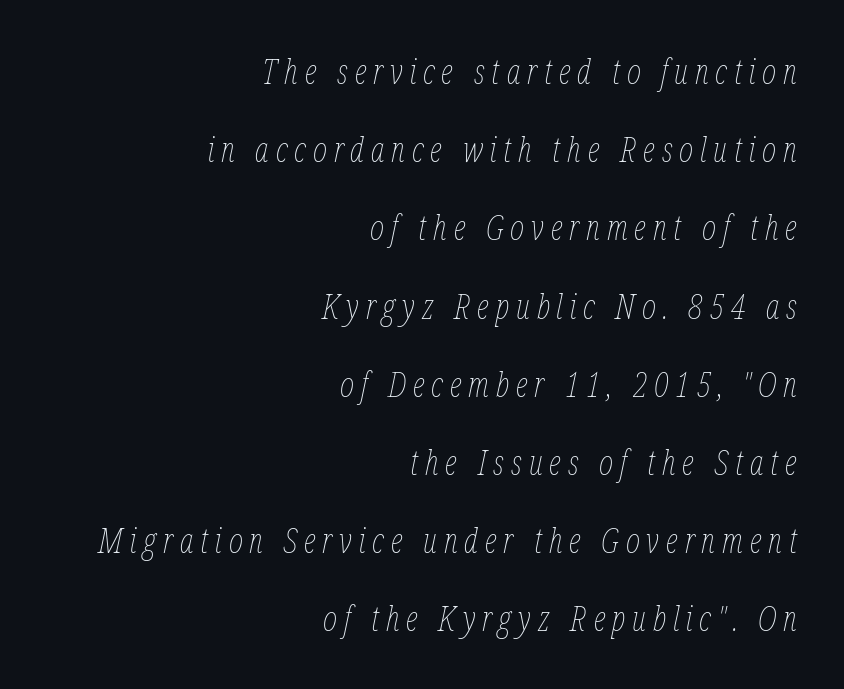
The passage shown stacks its lines with a broad gap. Counters stay open thanks to moderate or lighter strokes. This rendering widens character spacing well past its baseline value. Nobody drew a line under any word here. These lines stack with their right ends in a neat column.
